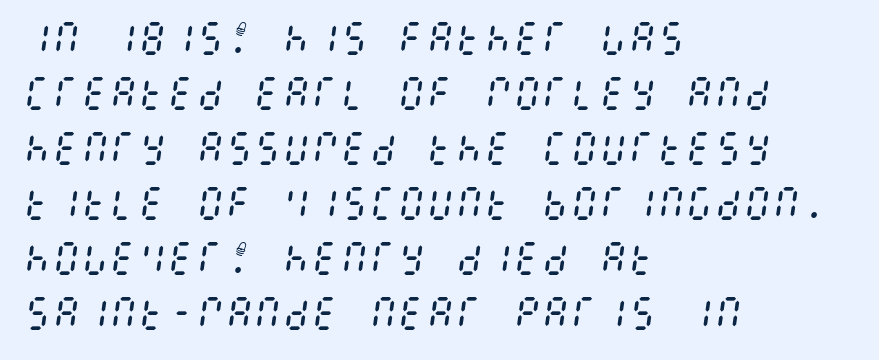
The setting favours the left margin, as ordinary paragraphs usually do. Stems here are at most as thick as an everyday book face. Is the letter spacing exaggerated? No — it looks like the ordinary default. Quick note: underline off. Normally led — the rows are evenly, conventionally spaced.
